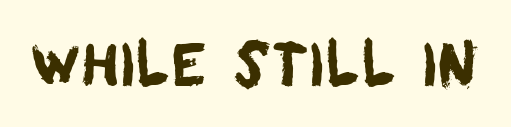
Q: Is the typeface a serif or a sans-serif typeface? A: Sans-serif.
Q: Is the text underlined? A: No.
Q: Is the spacing between letters normal or unusually wide? A: Normal.
Q: Width (condensed, normal, or wide)? A: Normal.
Q: Stroke contrast? A: Low.
Q: x-height? A: Large.
Q: Monospaced? A: No.
